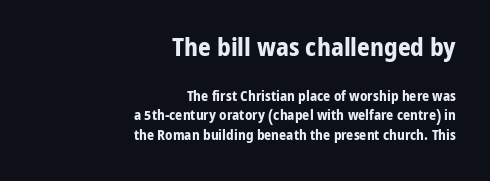
{"italic": "no", "bold": "yes", "underline": "no", "align": "right", "line_spacing": "normal", "line_spacing_ratio": 1.37, "letter_spacing": "normal", "letter_spacing_em": 0.0, "larger_block": "first", "size_ratio": 1.79, "glyph_px": 25}
